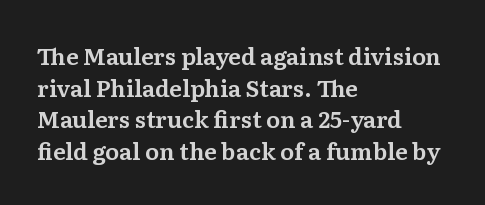
Q: Is the text italic (slanted)? A: No, it is upright.
Q: Is the text underlined? A: No.
Q: How is the paragraph aligned? A: Left-aligned.
Q: Is the spacing between letters normal or unusually wide? A: Normal.
Q: Is the spacing between lines tight, normal or loose? A: Normal.
